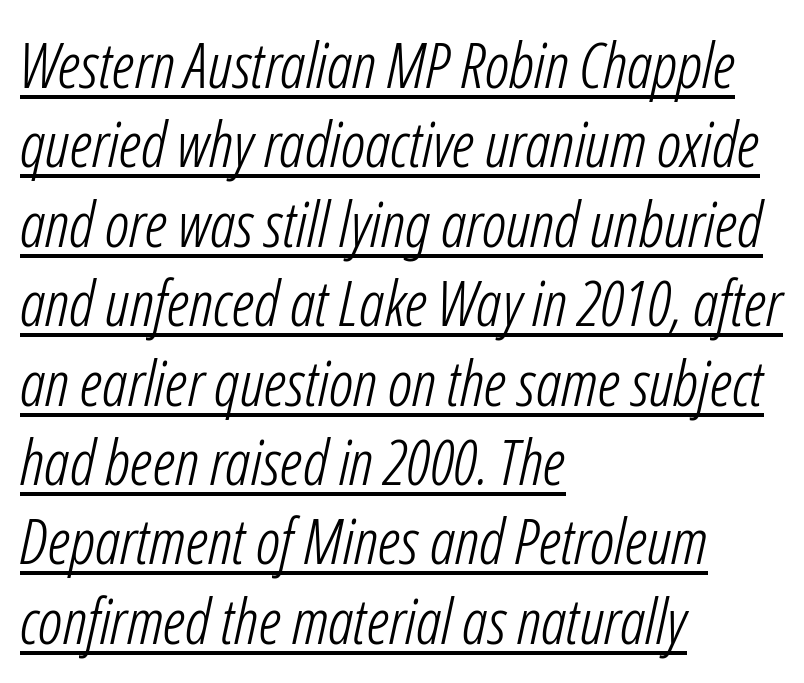
The image shows 63 px light, condensed type, italic (leaning right); set left-aligned, normal line spacing (1.26x), normal letter spacing, underlined; low stroke contrast and a medium x-height.
